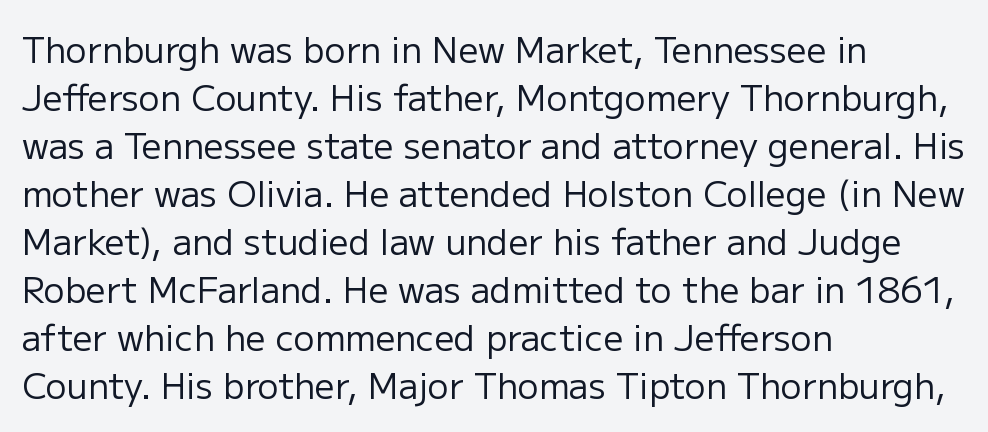
{"serif": "no", "italic": "no", "bold": "no", "weight": "regular", "width": "normal", "stroke_contrast": "low", "x_height": "medium", "monospaced": "no", "underline": "no", "align": "left", "line_spacing": "normal", "line_spacing_ratio": 1.37, "letter_spacing": "normal", "letter_spacing_em": 0.0, "glyph_px": 35}
